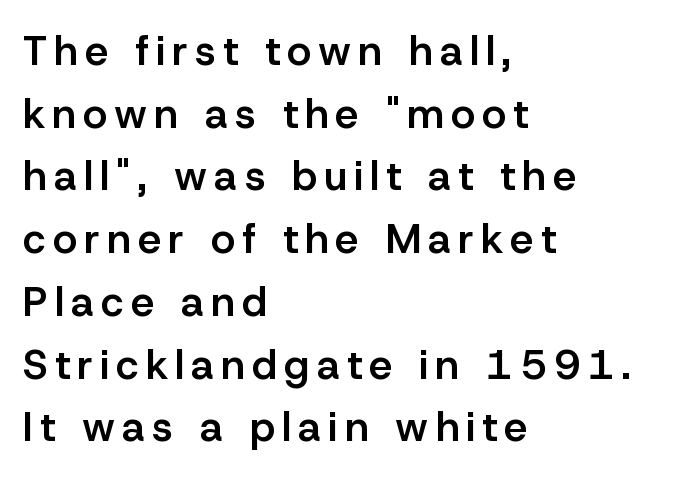
The image shows 41 px semibold sans-serif type, upright; set left-aligned, normal line spacing (1.53x), not underlined; low stroke contrast and a medium x-height.
